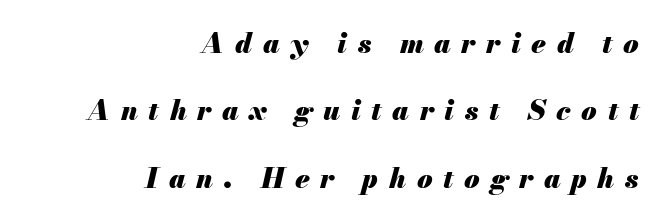
Successive baselines arrive slowly, with a big drop between each. Typographic density is high because the face is bold. Italic? Definitely — the glyphs are oblique. Descender tails drop into unmarked territory.
